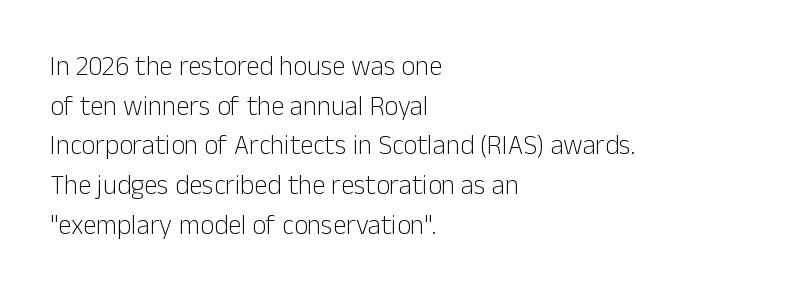
Q: Is the text bold? A: No.
Q: Is the text italic (slanted)? A: No, it is upright.
Q: Is the text underlined? A: No.
Q: How is the paragraph aligned? A: Left-aligned.
Q: Is the spacing between letters normal or unusually wide? A: Normal.
Q: Is the spacing between lines tight, normal or loose? A: Normal.
